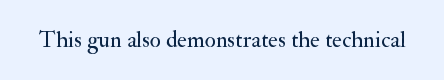
The type is set solid horizontally, with unmodified tracking. Words float on clear page, feet unadorned. A quiet, ordinary-to-light weight characterises the typeface. The type sits square on the baseline with zero lean.
